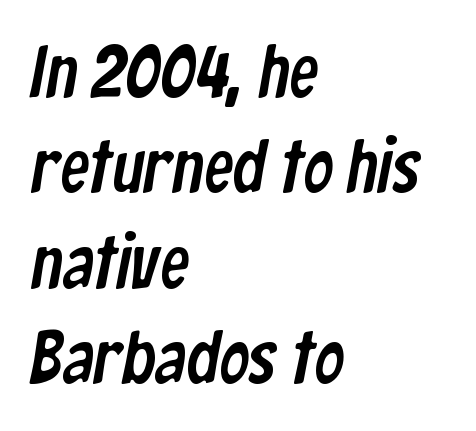
The image shows 74 px condensed sans-serif type; set left-aligned, normal line spacing (1.29x), normal letter spacing, not underlined; low stroke contrast and a medium x-height.
